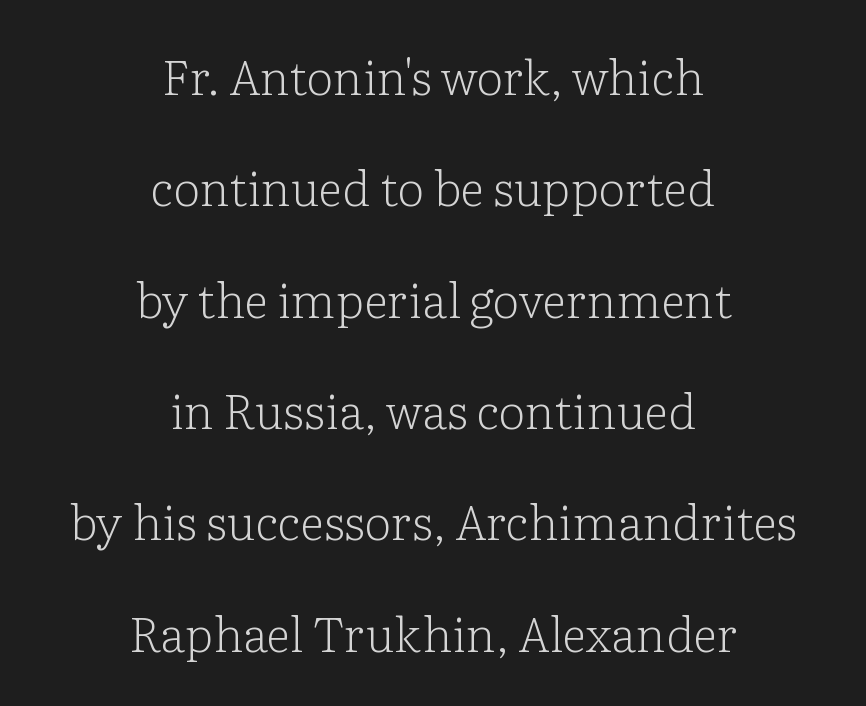
Q: Is the text bold? A: No.
Q: Is the text italic (slanted)? A: No, it is upright.
Q: Is the typeface a serif or a sans-serif typeface? A: Serif.
Q: Is the text underlined? A: No.
Q: How is the paragraph aligned? A: Centered.
Q: Is the spacing between letters normal or unusually wide? A: Normal.
Q: Is the spacing between lines tight, normal or loose? A: Loose.
Q: Width (condensed, normal, or wide)? A: Normal.
Q: Stroke contrast? A: Low.
Q: x-height? A: Medium.
Q: Monospaced? A: No.
